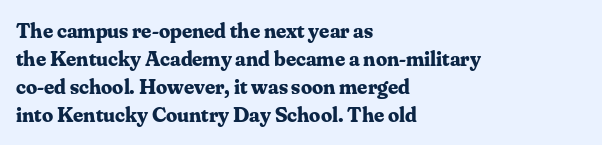
{"italic": "no", "bold": "yes", "underline": "no", "align": "left", "line_spacing": "normal", "line_spacing_ratio": 1.28, "letter_spacing": "normal", "letter_spacing_em": 0.0, "glyph_px": 22}
